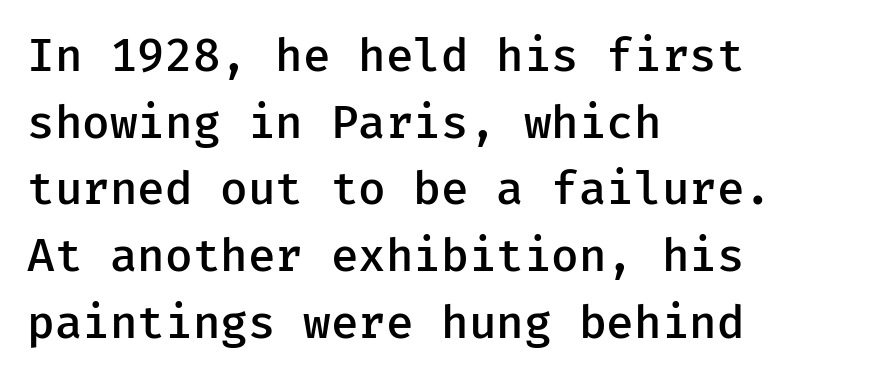
Notice how the stems are strictly vertical — no italics here. Words appear dense and cohesive because spacing is normal. Stroke thickness is moderately raised; the sample reads as semibold. Left-aligned paragraph, ragged on the right. Rule under the text: the space is simply empty.
